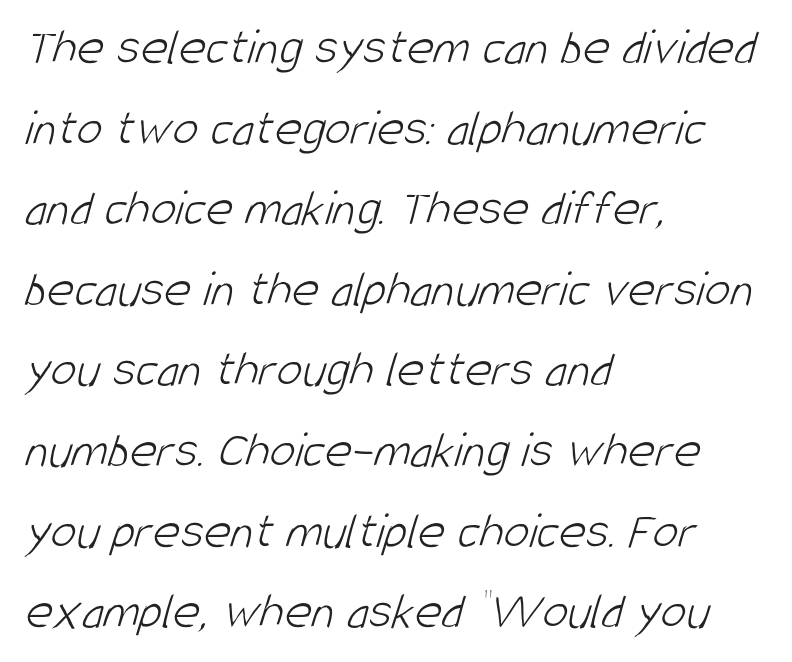
Q: Is the text bold? A: No.
Q: Is the typeface a serif or a sans-serif typeface? A: Sans-serif.
Q: Is the text underlined? A: No.
Q: How is the paragraph aligned? A: Left-aligned.
Q: Is the spacing between letters normal or unusually wide? A: Normal.
Q: Is the spacing between lines tight, normal or loose? A: Normal.
Q: Width (condensed, normal, or wide)? A: Condensed.
Q: Stroke contrast? A: Low.
Q: x-height? A: Large.
Q: Monospaced? A: No.
